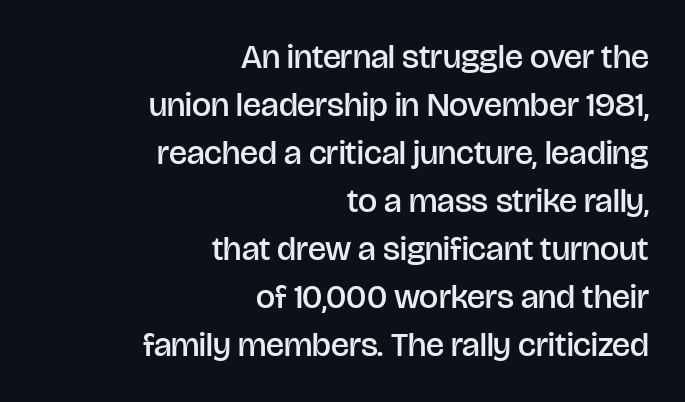
Q: Is the text bold? A: Semi-bold.
Q: Is the text italic (slanted)? A: No, it is upright.
Q: Is the typeface a serif or a sans-serif typeface? A: Sans-serif.
Q: Is the text underlined? A: No.
Q: How is the paragraph aligned? A: Right-aligned.
Q: Is the spacing between letters normal or unusually wide? A: Normal.
Q: Is the spacing between lines tight, normal or loose? A: Normal.
Q: Width (condensed, normal, or wide)? A: Normal.
Q: Stroke contrast? A: Low.
Q: x-height? A: Large.
Q: Monospaced? A: No.
